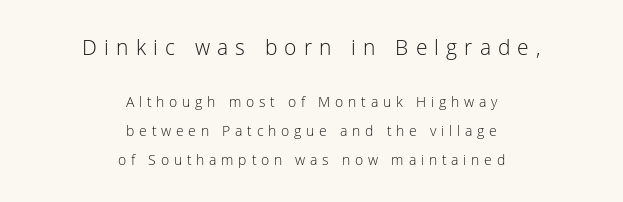
The image shows 21 px text type, upright; set centered, loose line spacing (2.06x), unusually wide letter spacing (+0.34 em), not underlined; the first (top) block is 1.5x larger.
